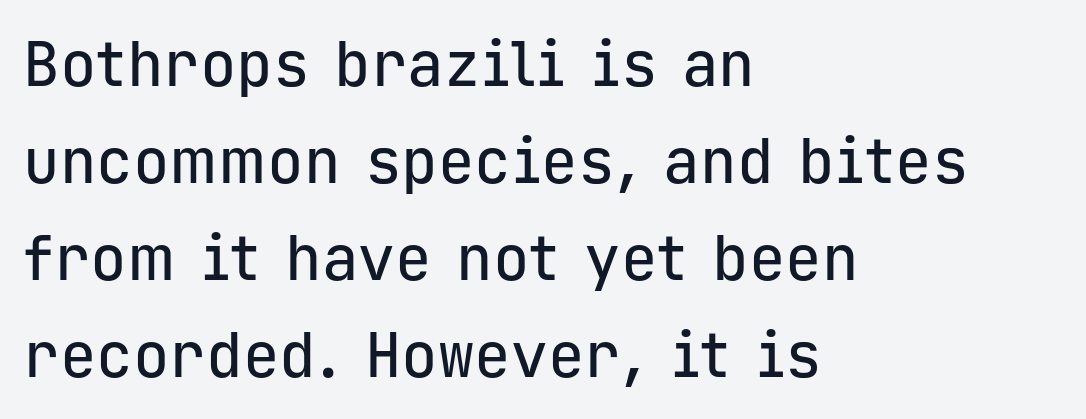
A bare baseline throughout the passage. Regarding serifs, this sample does without them. The face used here is monospaced, like something from a code editor. Italic? Not at all — the glyphs are vertical. The rendering uses a moderate line-height, typical for paragraphs.
